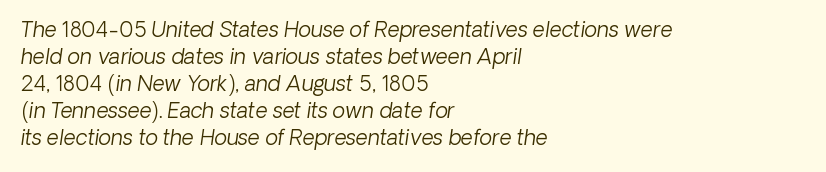
{"bold": "no", "underline": "no", "align": "left", "line_spacing": "normal", "line_spacing_ratio": 1.28, "letter_spacing": "normal", "letter_spacing_em": 0.0, "glyph_px": 21}
